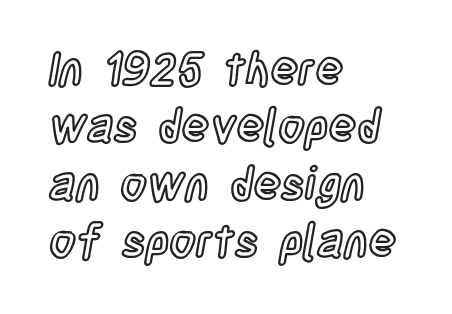
Q: Is the text italic (slanted)? A: Yes.
Q: Is the text underlined? A: No.
Q: How is the paragraph aligned? A: Left-aligned.
Q: Is the spacing between letters normal or unusually wide? A: Normal.
Q: Is the spacing between lines tight, normal or loose? A: Normal.
Q: Width (condensed, normal, or wide)? A: Condensed.
Q: x-height? A: Large.
Q: Monospaced? A: No.
